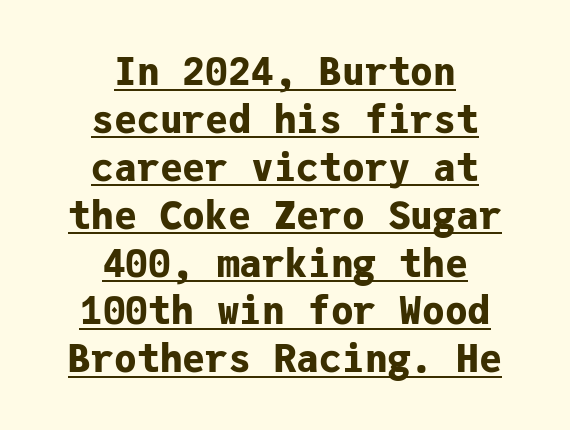
You could call the tracking neutral — neither tight nor loose. The strokes are fattened all the way to bold. Where is the straight margin? There isn't one; the lines are centered. The rows are spaced the way most documents space them.
